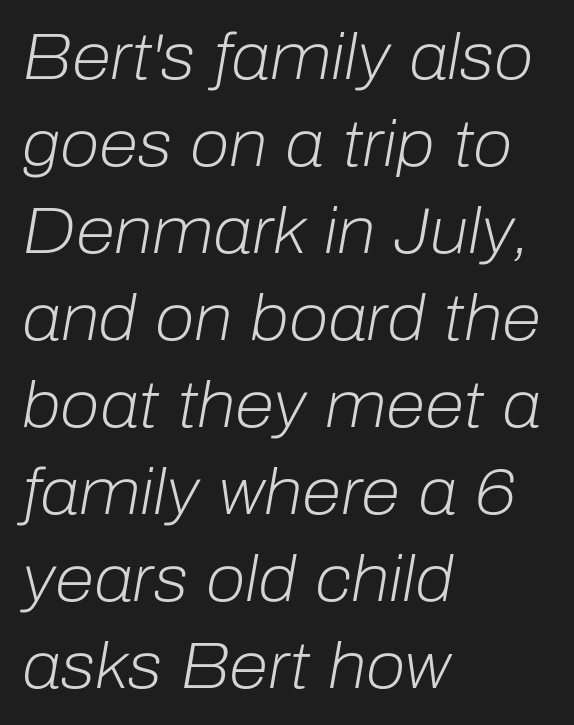
The image shows 64 px light type, italic (leaning right); set left-aligned, normal line spacing (1.36x), normal letter spacing, not underlined; low stroke contrast and a medium x-height.
